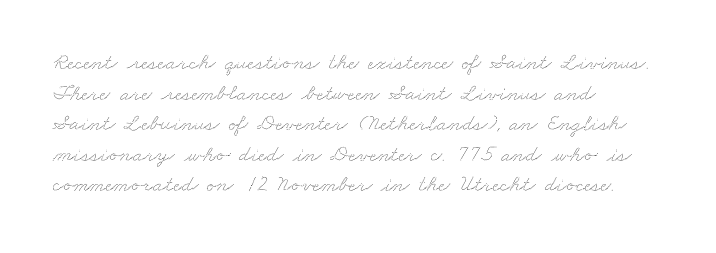
{"underline": "no", "align": "left", "line_spacing": "normal", "line_spacing_ratio": 1.33, "letter_spacing": "normal", "letter_spacing_em": 0.0, "glyph_px": 23}
